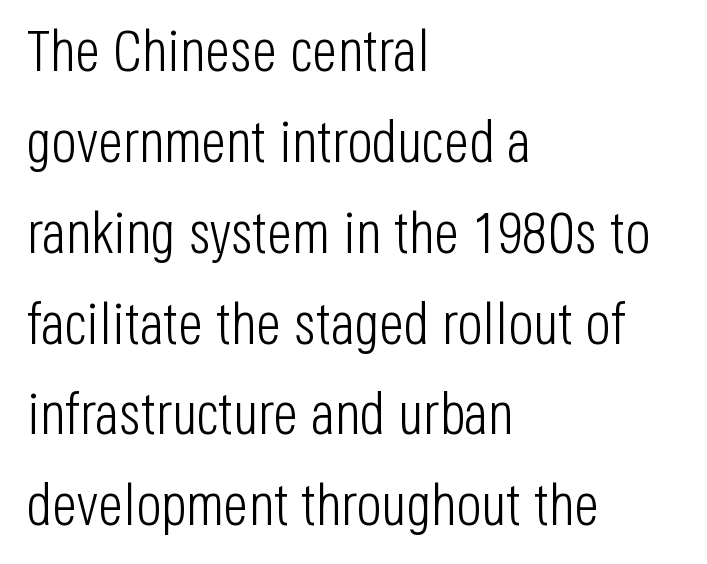
The image shows 59 px light, condensed sans-serif type, upright; set left-aligned, normal line spacing (1.54x), normal letter spacing, not underlined; low stroke contrast and a large x-height.
